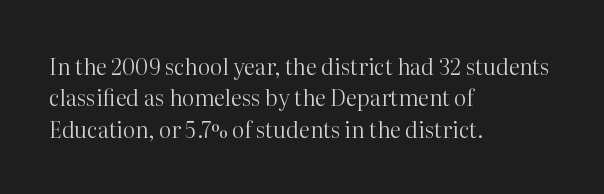
{"italic": "no", "bold": "no", "underline": "no", "align": "left", "line_spacing": "normal", "line_spacing_ratio": 1.43, "letter_spacing": "normal", "letter_spacing_em": 0.0, "glyph_px": 22}
